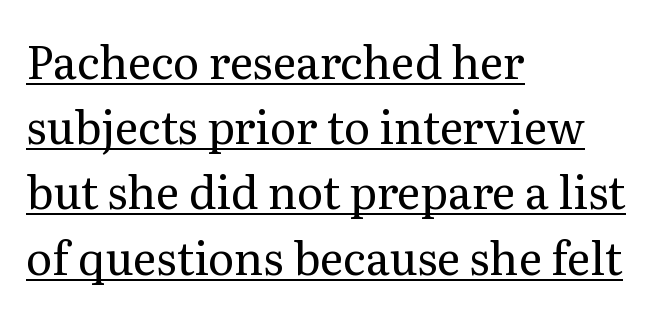
The image shows 45 px regular-weight serif type, upright; set left-aligned, normal line spacing (1.45x), normal letter spacing, underlined; medium stroke contrast and a medium x-height.
